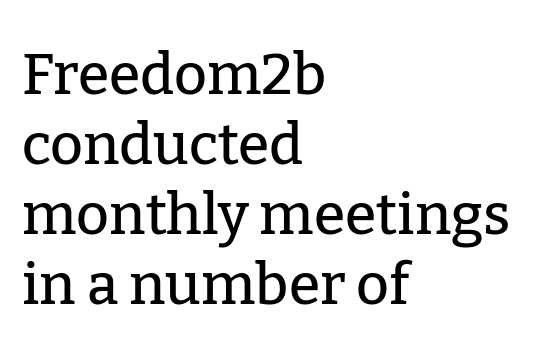
Q: Is the text italic (slanted)? A: No, it is upright.
Q: Is the typeface a serif or a sans-serif typeface? A: Serif.
Q: Is the text underlined? A: No.
Q: How is the paragraph aligned? A: Left-aligned.
Q: Is the spacing between letters normal or unusually wide? A: Normal.
Q: Width (condensed, normal, or wide)? A: Normal.
Q: Stroke contrast? A: Low.
Q: x-height? A: Medium.
Q: Monospaced? A: No.
